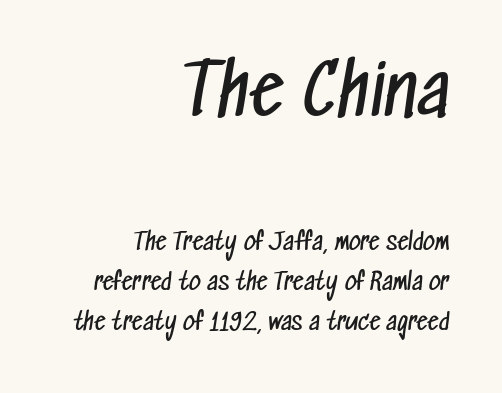
The image shows 69 px regular-weight, condensed sans-serif type; set right-aligned, line spacing 1.75x, normal letter spacing, not underlined; the first (top) block is 3.0x larger; low stroke contrast and a medium x-height.
